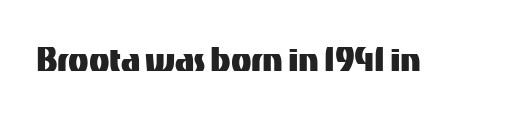
Q: Is the text italic (slanted)? A: No, it is upright.
Q: Is the typeface a serif or a sans-serif typeface? A: Sans-serif.
Q: Is the text underlined? A: No.
Q: Is the spacing between letters normal or unusually wide? A: Normal.
Q: Width (condensed, normal, or wide)? A: Normal.
Q: Stroke contrast? A: Medium.
Q: x-height? A: Medium.
Q: Monospaced? A: No.
